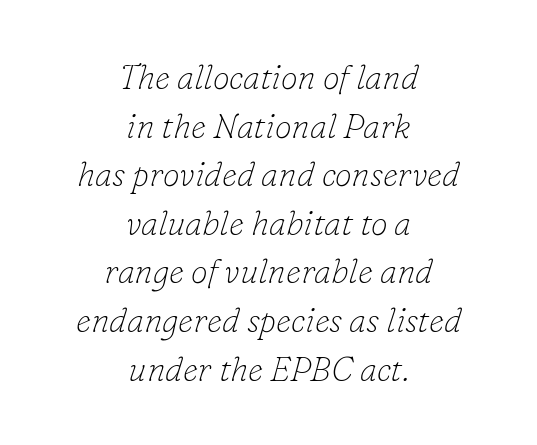
The lines sit at an ordinary, default distance from one another. Serifs: yes, visible at the terminals of the letterforms. This sample uses plain, unmodified letter spacing. Is the block centered? Yes — each line is placed symmetrically about the middle. Yep, that's italic — everything's leaning.
